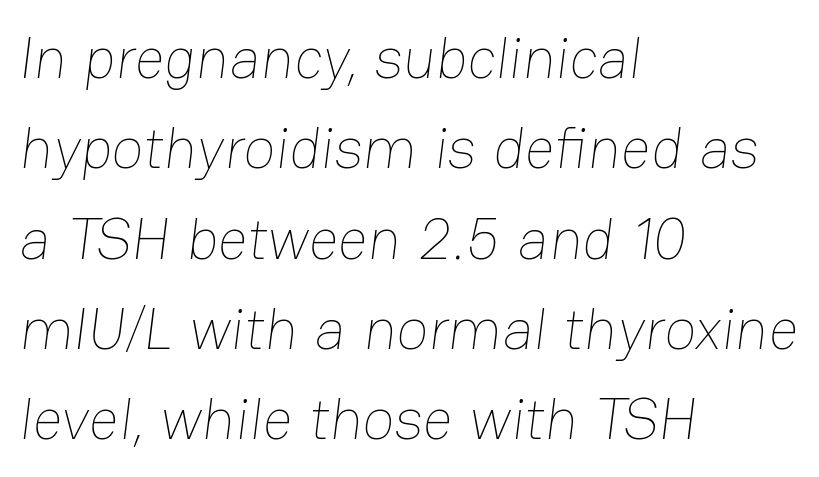
{"bold": "no", "weight": "thin", "width": "normal", "stroke_contrast": "low", "x_height": "medium", "monospaced": "no", "underline": "no", "align": "left", "line_spacing": "normal", "line_spacing_ratio": 1.53, "letter_spacing": "normal", "letter_spacing_em": 0.0, "glyph_px": 59}
